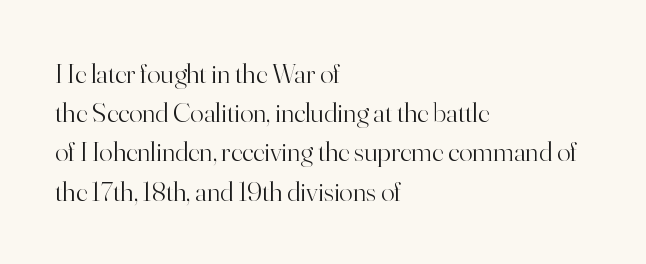
The image shows 28 px light serif type, upright; set left-aligned, normal line spacing (1.4x), normal letter spacing, not underlined; high stroke contrast and a small x-height.
